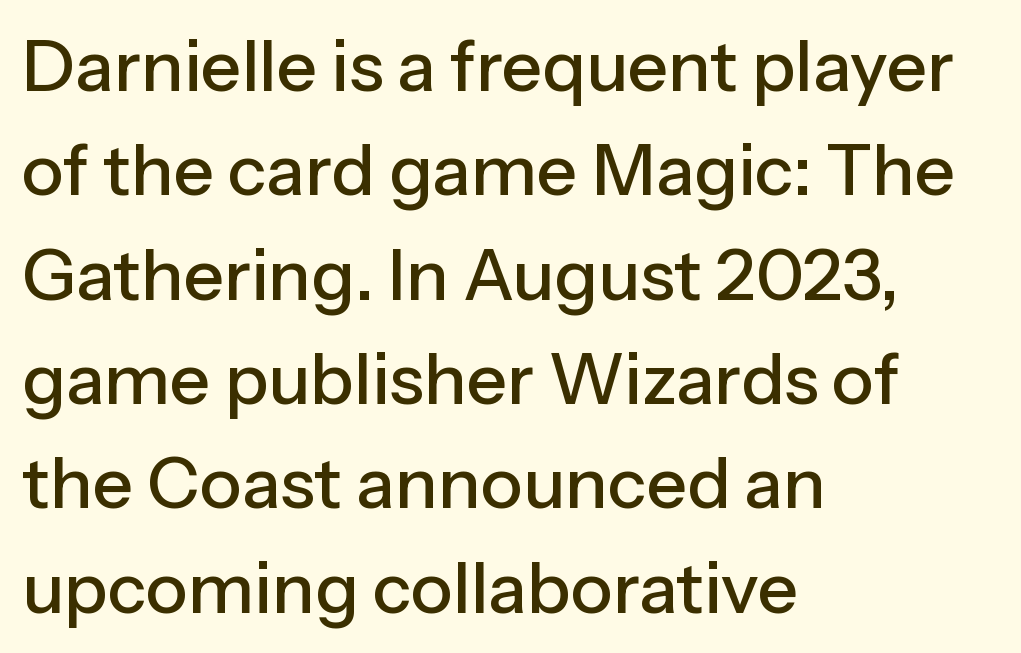
Q: Is the text italic (slanted)? A: No, it is upright.
Q: Is the typeface a serif or a sans-serif typeface? A: Sans-serif.
Q: Is the text underlined? A: No.
Q: How is the paragraph aligned? A: Left-aligned.
Q: Is the spacing between letters normal or unusually wide? A: Normal.
Q: Is the spacing between lines tight, normal or loose? A: Normal.
Q: Width (condensed, normal, or wide)? A: Normal.
Q: Stroke contrast? A: Low.
Q: x-height? A: Medium.
Q: Monospaced? A: No.
